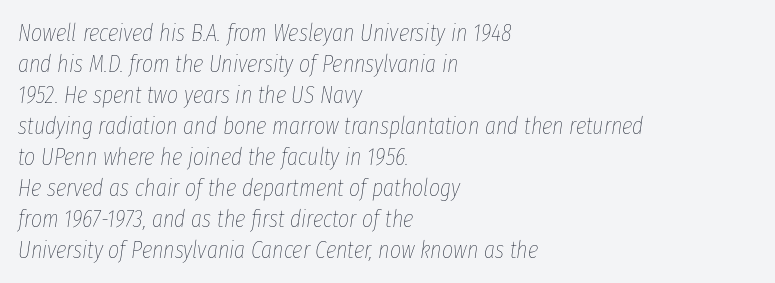
{"italic": "yes", "lean": "right", "slant_degrees": 8, "bold": "no", "underline": "no", "align": "left", "line_spacing": "normal", "line_spacing_ratio": 1.29, "letter_spacing": "normal", "letter_spacing_em": 0.0, "glyph_px": 24}
